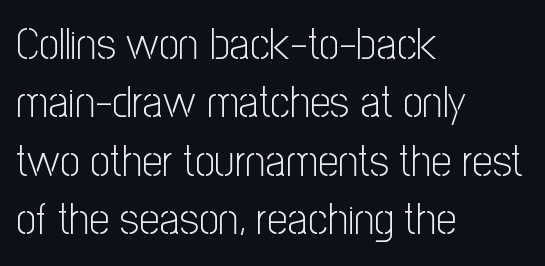
{"serif": "no", "italic": "no", "bold": "no", "weight": "light", "width": "condensed", "stroke_contrast": "low", "x_height": "medium", "monospaced": "no", "underline": "no", "align": "left", "line_spacing": "normal", "line_spacing_ratio": 1.3, "letter_spacing": "normal", "letter_spacing_em": 0.0, "glyph_px": 45}
